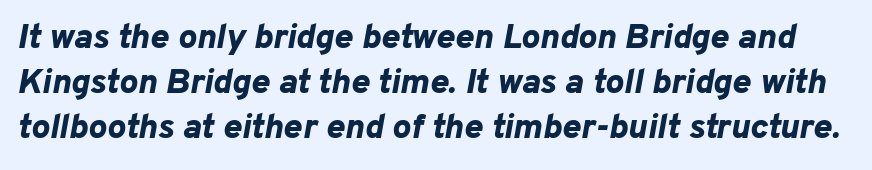
Posture: slanted. Spacing between characters is what you'd get straight out of the box. Lines of text with bare space underneath. These lines are rendered in a variable-pitch font. These words are printed bold, with thick strokes throughout. The designer left line spacing at the default.
